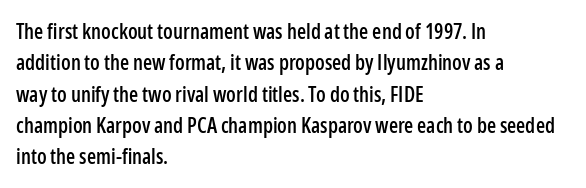
{"italic": "no", "underline": "no", "align": "left", "line_spacing": "normal", "line_spacing_ratio": 1.49, "letter_spacing": "normal", "letter_spacing_em": 0.0, "glyph_px": 21}
